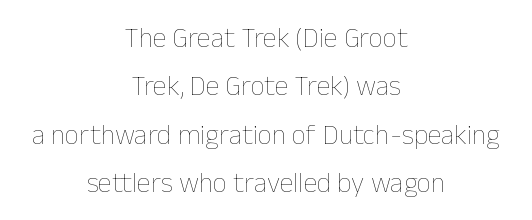
The image shows 28 px thin type, upright; set centered, line spacing 1.73x, normal letter spacing, not underlined; low stroke contrast and a medium x-height.
